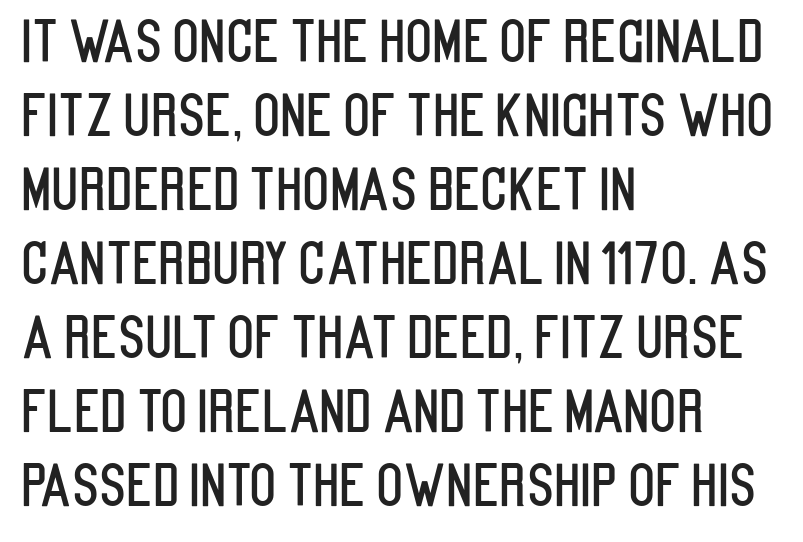
The image shows 56 px condensed sans-serif type, upright; set left-aligned, normal line spacing (1.32x), normal letter spacing, not underlined; low stroke contrast and a large x-height.
